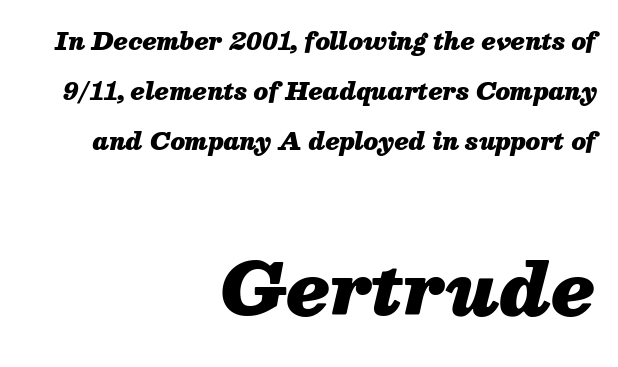
{"italic": "yes", "lean": "right", "slant_degrees": 13, "bold": "yes", "weight": "heavy", "width": "normal", "stroke_contrast": "medium", "x_height": "medium", "monospaced": "no", "underline": "no", "align": "right", "line_spacing": "loose", "line_spacing_ratio": 2.18, "letter_spacing": "normal", "letter_spacing_em": 0.0, "larger_block": "second", "size_ratio": 3.04, "glyph_px": 70}
